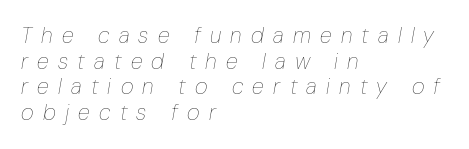
{"italic": "yes", "lean": "right", "slant_degrees": 10, "bold": "no", "underline": "no", "align": "left", "line_spacing_ratio": 1.17, "letter_spacing": "wide", "letter_spacing_em": 0.42, "glyph_px": 22}
